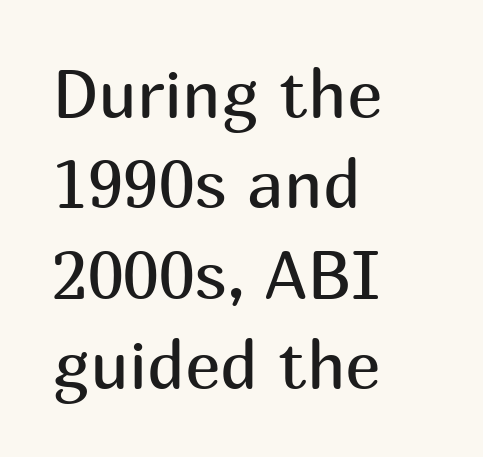
{"serif": "no", "italic": "no", "bold": "no", "weight": "regular", "width": "normal", "stroke_contrast": "medium", "x_height": "medium", "monospaced": "no", "underline": "no", "align": "left", "line_spacing": "normal", "line_spacing_ratio": 1.35, "letter_spacing": "normal", "letter_spacing_em": 0.0, "glyph_px": 67}
